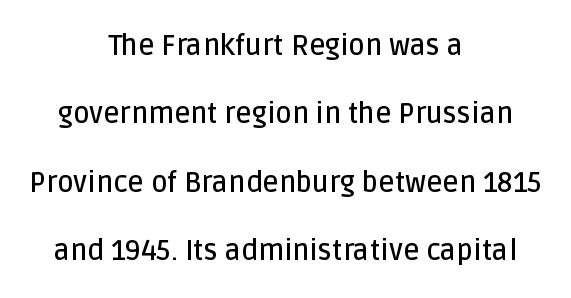
Q: Is the text bold? A: Semi-bold.
Q: Is the text italic (slanted)? A: No, it is upright.
Q: Is the typeface a serif or a sans-serif typeface? A: Sans-serif.
Q: Is the text underlined? A: No.
Q: How is the paragraph aligned? A: Centered.
Q: Is the spacing between letters normal or unusually wide? A: Normal.
Q: Is the spacing between lines tight, normal or loose? A: Loose.
Q: Width (condensed, normal, or wide)? A: Normal.
Q: Stroke contrast? A: Low.
Q: x-height? A: Large.
Q: Monospaced? A: No.
